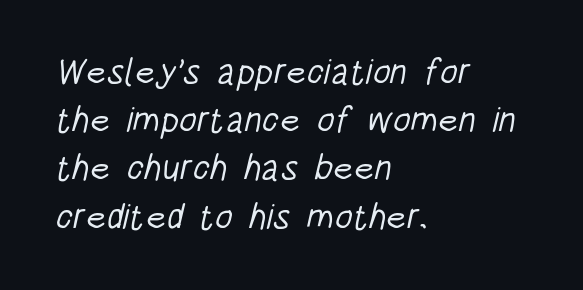
Q: Is the text bold? A: No.
Q: Is the typeface a serif or a sans-serif typeface? A: Sans-serif.
Q: Is the text underlined? A: No.
Q: How is the paragraph aligned? A: Left-aligned.
Q: Is the spacing between letters normal or unusually wide? A: Normal.
Q: Is the spacing between lines tight, normal or loose? A: Normal.
Q: Width (condensed, normal, or wide)? A: Condensed.
Q: Stroke contrast? A: Low.
Q: x-height? A: Large.
Q: Monospaced? A: No.
